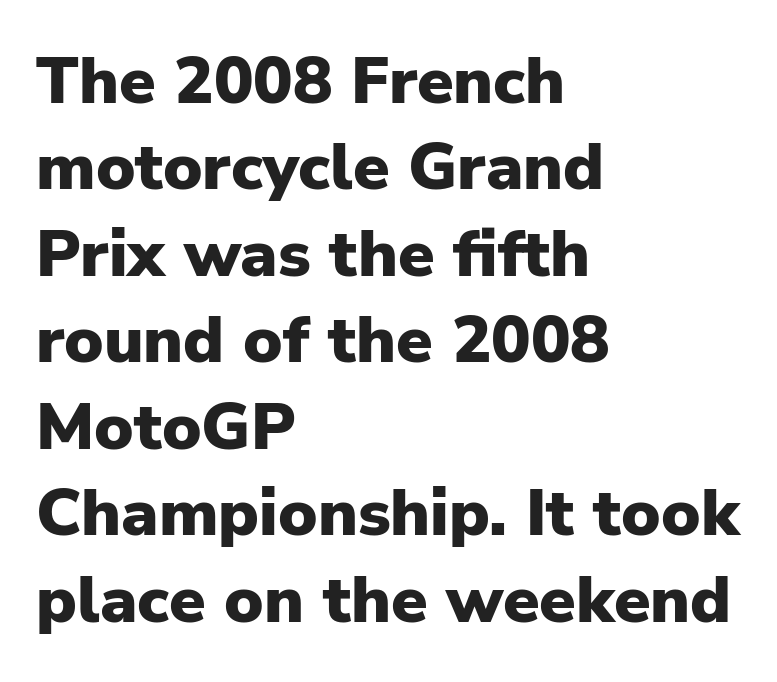
Q: Is the text bold? A: Yes.
Q: Is the text italic (slanted)? A: No, it is upright.
Q: Is the typeface a serif or a sans-serif typeface? A: Sans-serif.
Q: Is the text underlined? A: No.
Q: How is the paragraph aligned? A: Left-aligned.
Q: Is the spacing between letters normal or unusually wide? A: Normal.
Q: Is the spacing between lines tight, normal or loose? A: Normal.
Q: Width (condensed, normal, or wide)? A: Normal.
Q: Stroke contrast? A: Low.
Q: x-height? A: Medium.
Q: Monospaced? A: No.
